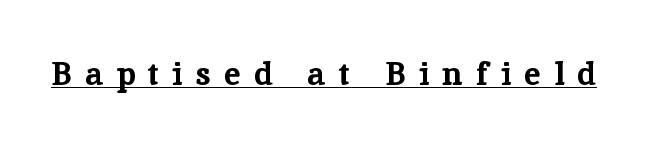
Looks like regular typesetting: each glyph gets only the width it needs. Strong, thick strokes mark this as bold type. Glance below the letters and you will spot a drawn line. This sample uses a serif face. The tracking jumps out immediately: characters are airy and widely separated.
